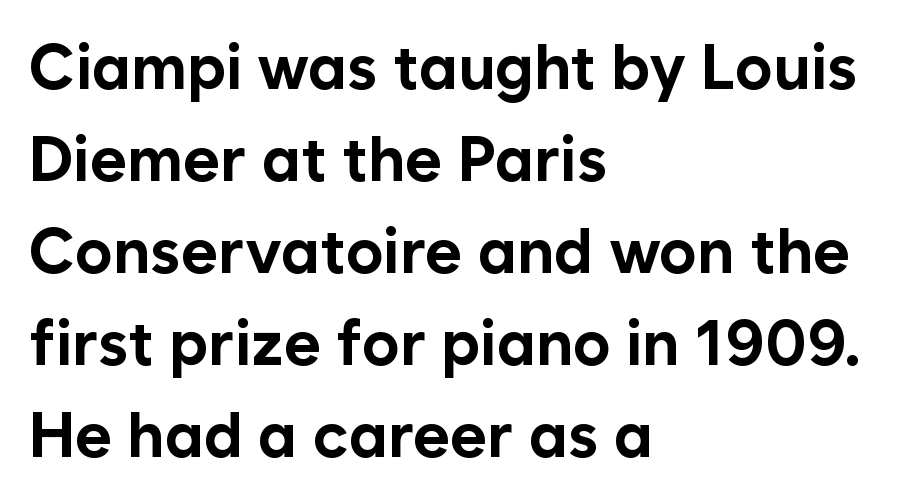
Q: Is the text bold? A: Yes.
Q: Is the text italic (slanted)? A: No, it is upright.
Q: Is the typeface a serif or a sans-serif typeface? A: Sans-serif.
Q: Is the text underlined? A: No.
Q: How is the paragraph aligned? A: Left-aligned.
Q: Is the spacing between letters normal or unusually wide? A: Normal.
Q: Is the spacing between lines tight, normal or loose? A: Normal.
Q: Width (condensed, normal, or wide)? A: Normal.
Q: Stroke contrast? A: Low.
Q: x-height? A: Medium.
Q: Monospaced? A: No.
